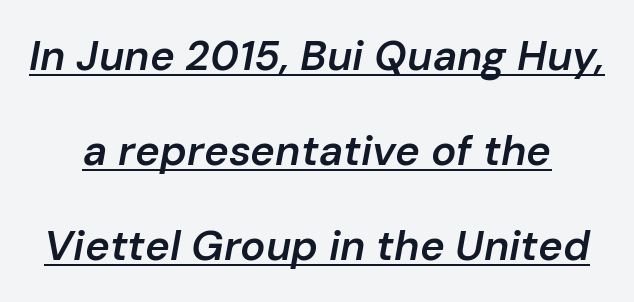
{"italic": "yes", "lean": "right", "slant_degrees": 10, "bold": "semi", "weight": "semibold", "width": "normal", "stroke_contrast": "low", "x_height": "medium", "monospaced": "no", "underline": "yes", "line_spacing": "loose", "line_spacing_ratio": 2.26, "letter_spacing": "normal", "letter_spacing_em": 0.0, "glyph_px": 42}
